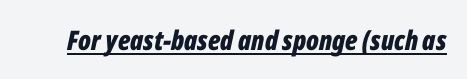
The image shows 27 px bold type, italic (leaning right); set normal letter spacing, underlined.
